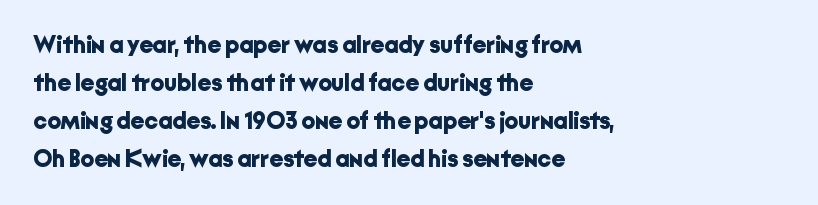
{"italic": "no", "bold": "yes", "underline": "no", "align": "left", "line_spacing": "normal", "line_spacing_ratio": 1.58, "letter_spacing": "normal", "letter_spacing_em": 0.0, "glyph_px": 24}
